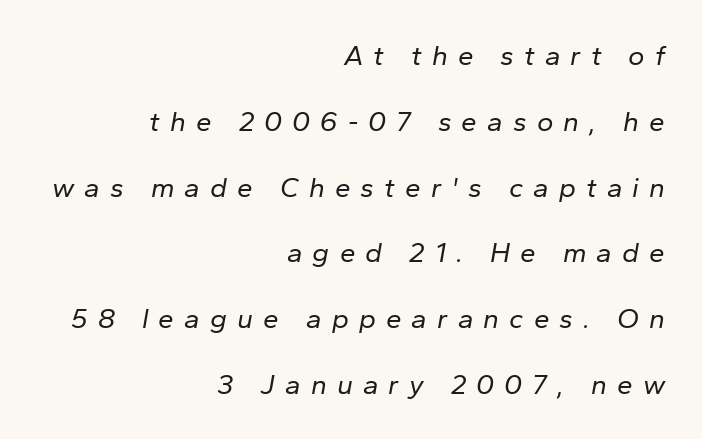
The image shows 28 px regular-weight type, italic (leaning right); set right-aligned, loose line spacing (2.35x), unusually wide letter spacing (+0.36 em), not underlined; low stroke contrast and a medium x-height.
